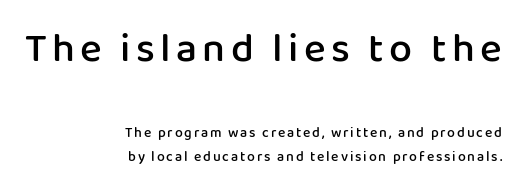
Character size in the leading block exceeds that of the trailing block. The letters stand upright; this is a roman face. Strokes here are thickened, but only to semibold level. Unlike a traditional serif, this face leaves its strokes unadorned.
